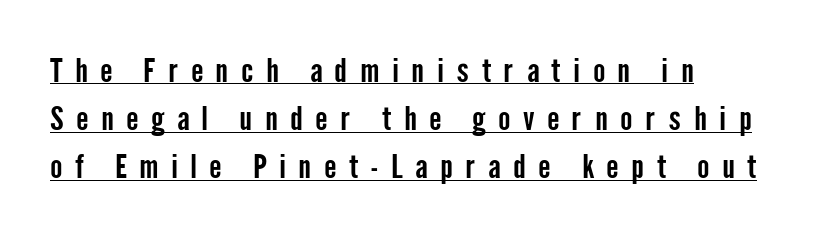
Glyph-to-glyph distance is far greater than everyday printed text. The designer went with a sans here, leaving each stem footless. Somebody hit Ctrl+U on this one — the words are underlined. The axis of the letterforms is exactly vertical.
